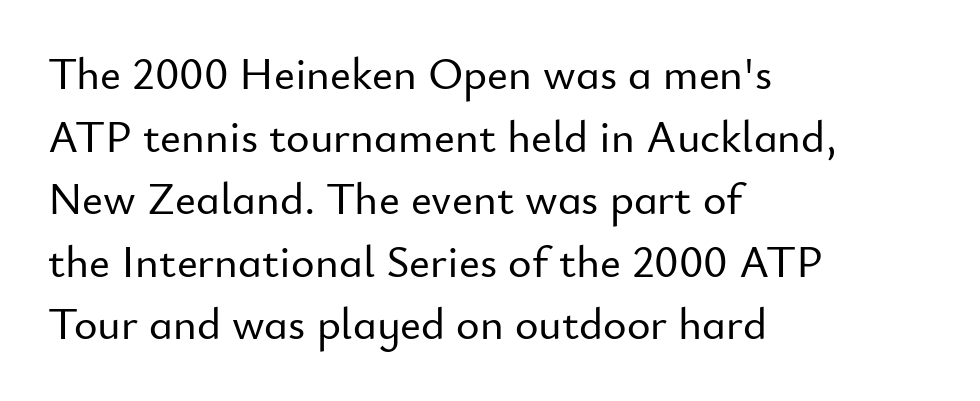
The image shows 45 px sans-serif type, upright; set left-aligned, normal line spacing (1.39x), normal letter spacing, not underlined; low stroke contrast and a small x-height.
